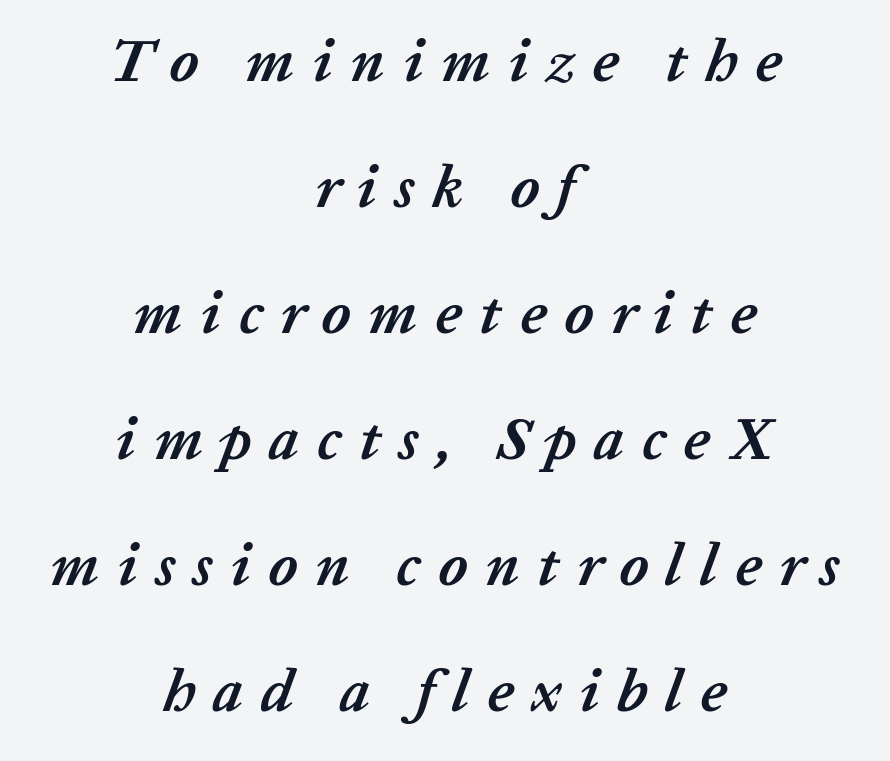
Descenders are the only things crossing below the line. You can tell it's italic because the verticals aren't actually vertical. Look at the stroke-to-counter ratio: heavy, a bold. This rendering widens character spacing well past its baseline value.
